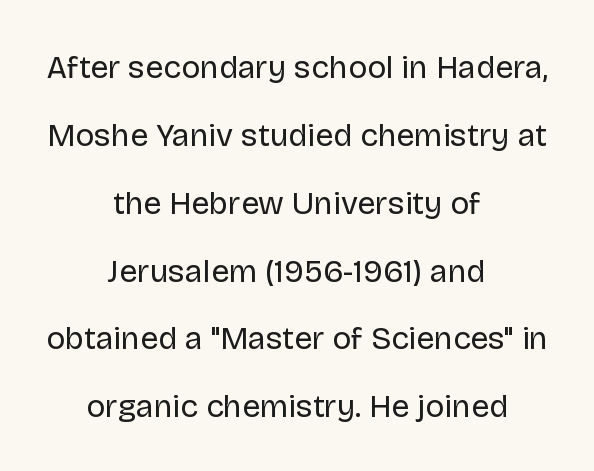
Q: Is the text bold? A: No.
Q: Is the text italic (slanted)? A: No, it is upright.
Q: Is the typeface a serif or a sans-serif typeface? A: Sans-serif.
Q: Is the text underlined? A: No.
Q: How is the paragraph aligned? A: Centered.
Q: Is the spacing between letters normal or unusually wide? A: Normal.
Q: Is the spacing between lines tight, normal or loose? A: Loose.
Q: Width (condensed, normal, or wide)? A: Normal.
Q: Stroke contrast? A: Low.
Q: x-height? A: Large.
Q: Monospaced? A: No.
